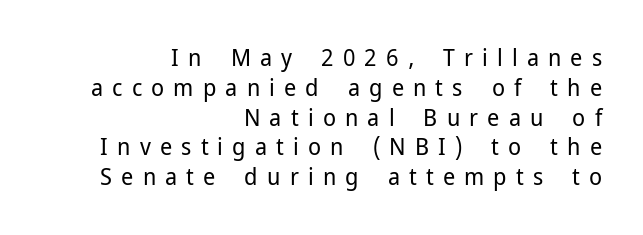
Q: Is the text bold? A: No.
Q: Is the text italic (slanted)? A: No, it is upright.
Q: Is the text underlined? A: No.
Q: How is the paragraph aligned? A: Right-aligned.
Q: Is the spacing between letters normal or unusually wide? A: Unusually wide.
